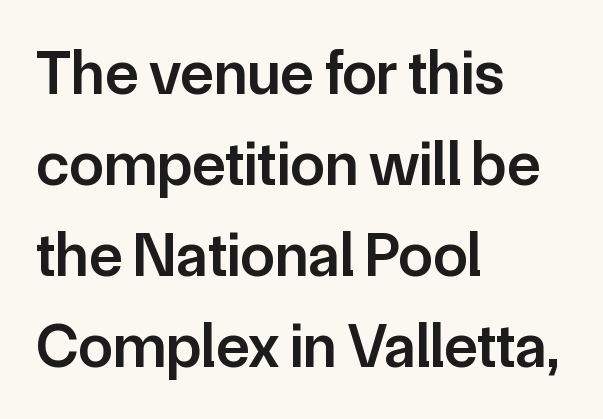
Q: Is the text bold? A: Semi-bold.
Q: Is the text italic (slanted)? A: No, it is upright.
Q: Is the typeface a serif or a sans-serif typeface? A: Sans-serif.
Q: Is the text underlined? A: No.
Q: How is the paragraph aligned? A: Left-aligned.
Q: Is the spacing between letters normal or unusually wide? A: Normal.
Q: Is the spacing between lines tight, normal or loose? A: Normal.
Q: Width (condensed, normal, or wide)? A: Normal.
Q: Stroke contrast? A: Low.
Q: x-height? A: Medium.
Q: Monospaced? A: No.
